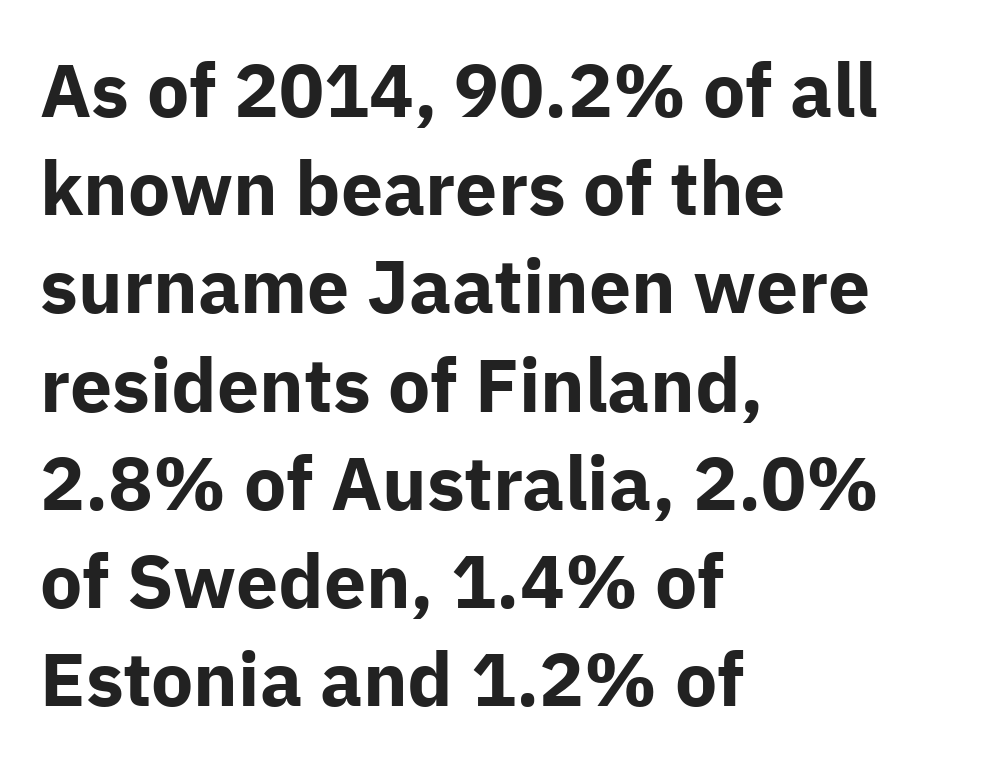
These lines sit exactly where default settings would place them. A typesetter would label this face a sans. Style check: upright. Nobody drew a line under any word here. Horizontal alignment here is leftward, the default for most running prose.
